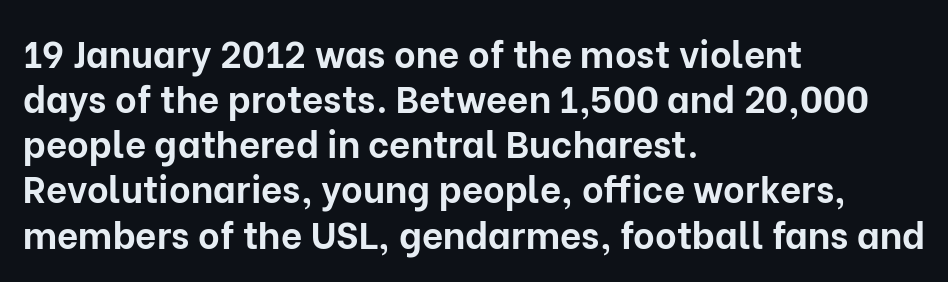
Q: Is the text bold? A: Yes.
Q: Is the text italic (slanted)? A: No, it is upright.
Q: Is the typeface a serif or a sans-serif typeface? A: Sans-serif.
Q: Is the text underlined? A: No.
Q: How is the paragraph aligned? A: Left-aligned.
Q: Is the spacing between letters normal or unusually wide? A: Normal.
Q: Width (condensed, normal, or wide)? A: Normal.
Q: Stroke contrast? A: Low.
Q: x-height? A: Medium.
Q: Monospaced? A: No.
